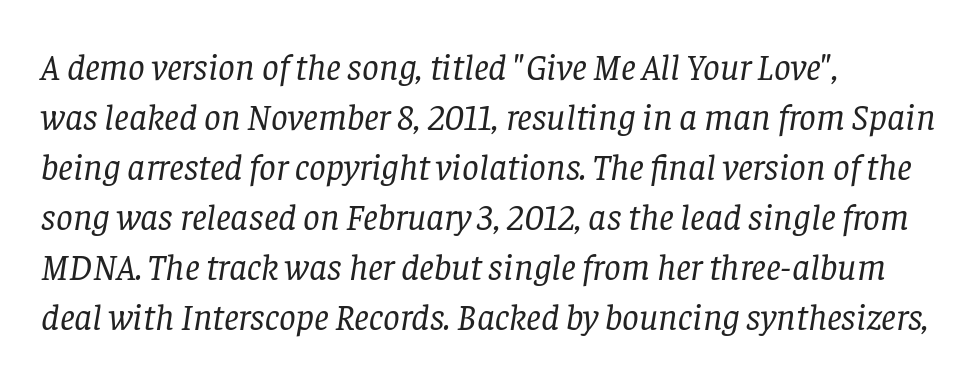
Character widths vary here, with narrow letters taking less room than wide ones. The words here are not underlined. This rendering employs a face with finishing strokes, i.e., a serif. The passage is arranged the way most books set body copy — flush left.
